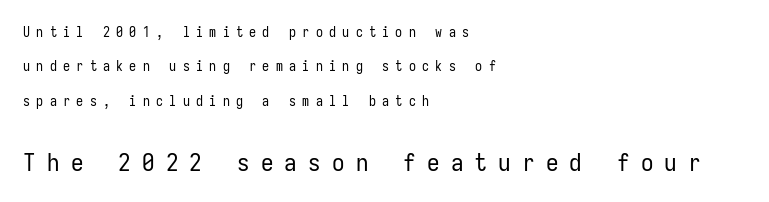
The image shows 25 px text type, upright; set left-aligned, loose line spacing (2.45x), unusually wide letter spacing (+0.45 em), not underlined; the second (bottom) block is 1.79x larger.
